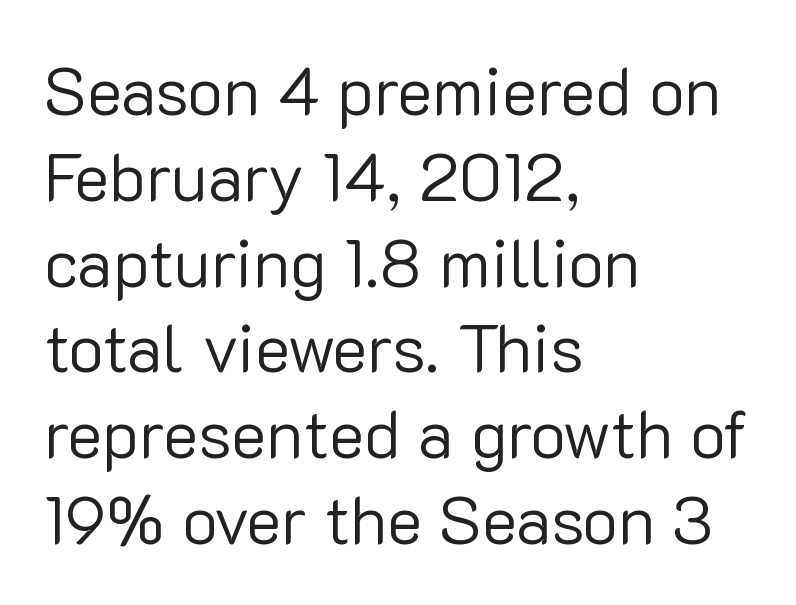
The image shows 67 px regular-weight sans-serif type, upright; set left-aligned, normal line spacing (1.28x), normal letter spacing, not underlined; low stroke contrast and a medium x-height.
